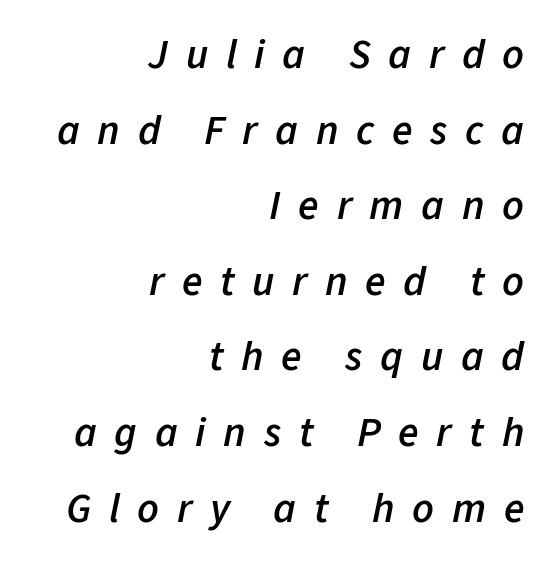
Semibold letterforms, between regular and bold. Slant detected: the letters are inclined. The face used here is proportionally spaced, like ordinary book or web type. The space directly below the letters is spotless.
